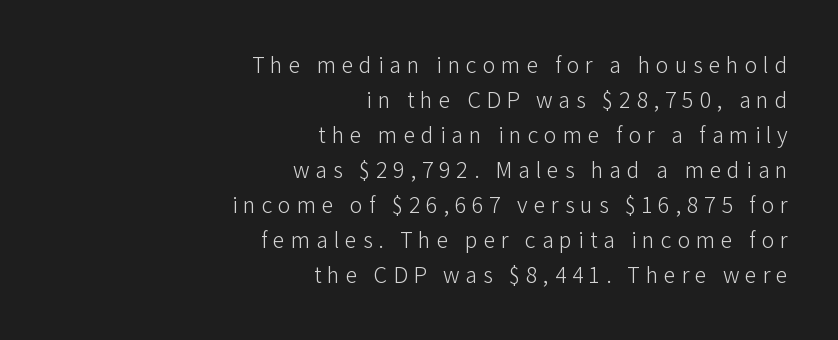
Leftover space on each line is placed entirely before the opening word. Ordinary non-slanted type is in use. Weight class: somewhere from thin through regular. Notice how descenders clear the ascenders below comfortably — that's standard leading. Bare-footed words on every line. Honestly, the letter spacing is so wide it's the main thing you notice.
